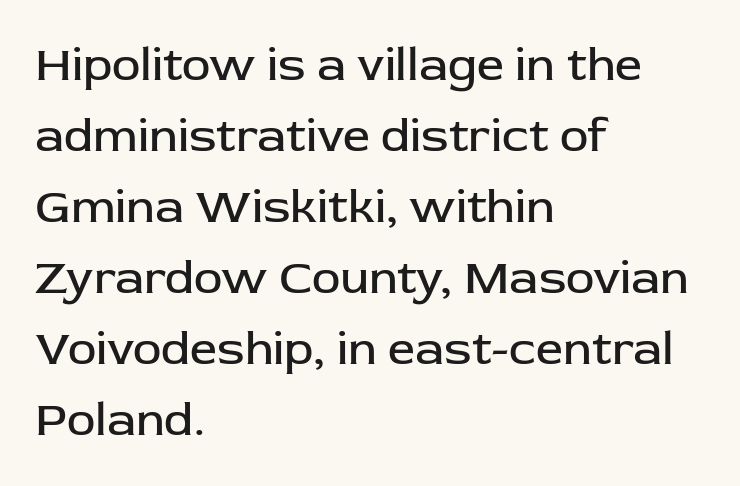
{"serif": "no", "italic": "no", "bold": "no", "weight": "regular", "width": "normal", "stroke_contrast": "low", "x_height": "medium", "monospaced": "no", "underline": "no", "align": "left", "line_spacing": "normal", "line_spacing_ratio": 1.48, "letter_spacing": "normal", "letter_spacing_em": 0.0, "glyph_px": 48}
